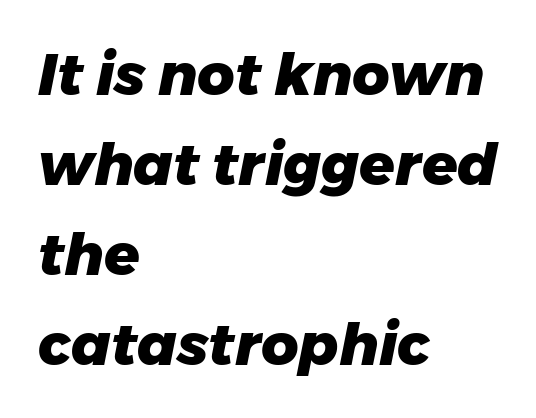
{"italic": "yes", "lean": "right", "slant_degrees": 11, "bold": "yes", "weight": "heavy", "width": "normal", "stroke_contrast": "low", "x_height": "medium", "monospaced": "no", "underline": "no", "align": "left", "line_spacing": "normal", "line_spacing_ratio": 1.55, "letter_spacing": "normal", "letter_spacing_em": 0.0, "glyph_px": 58}
